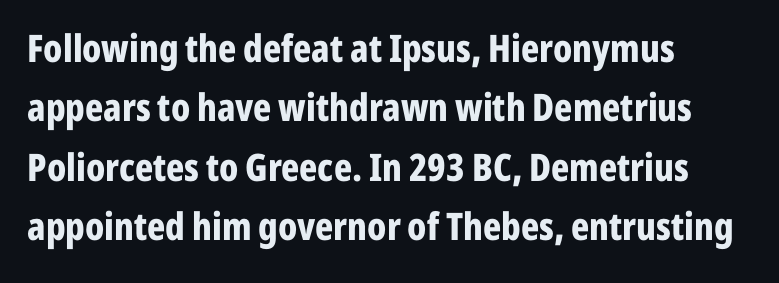
{"serif": "no", "italic": "no", "bold": "yes", "weight": "bold", "width": "condensed", "stroke_contrast": "low", "x_height": "medium", "monospaced": "no", "underline": "no", "align": "left", "line_spacing": "normal", "line_spacing_ratio": 1.56, "letter_spacing": "normal", "letter_spacing_em": 0.0, "glyph_px": 38}
